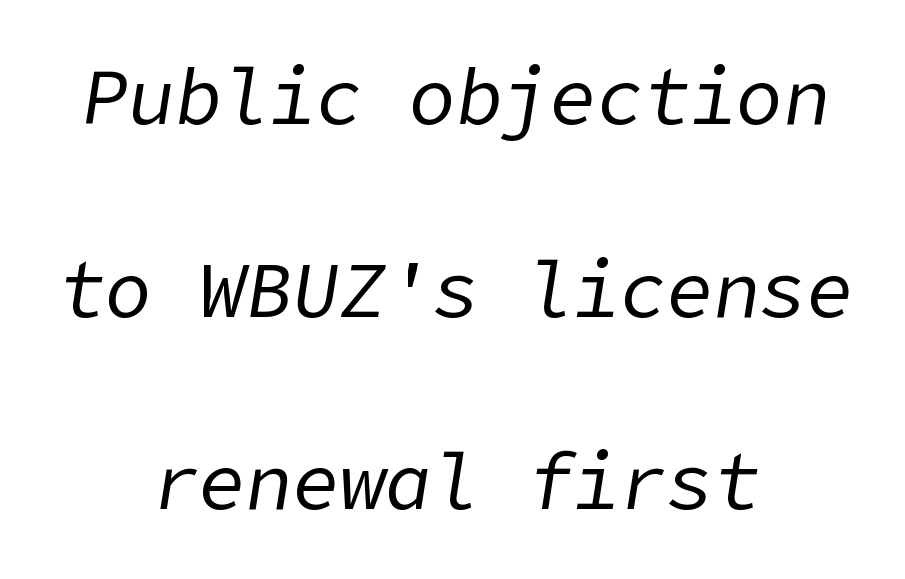
Q: Is the text bold? A: No.
Q: Is the text italic (slanted)? A: Yes, it leans right by about 9 degrees.
Q: Is the text underlined? A: No.
Q: How is the paragraph aligned? A: Centered.
Q: Is the spacing between letters normal or unusually wide? A: Normal.
Q: Is the spacing between lines tight, normal or loose? A: Loose.
Q: Width (condensed, normal, or wide)? A: Normal.
Q: Stroke contrast? A: Low.
Q: x-height? A: Medium.
